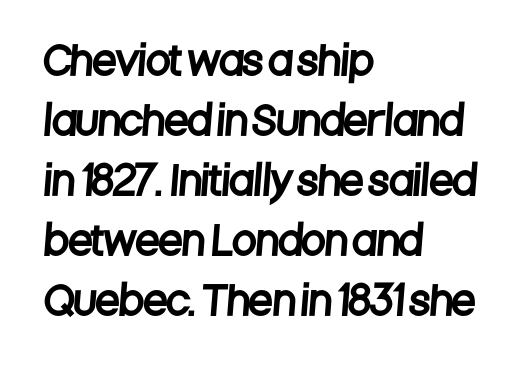
Q: Is the typeface a serif or a sans-serif typeface? A: Sans-serif.
Q: Is the text underlined? A: No.
Q: How is the paragraph aligned? A: Left-aligned.
Q: Is the spacing between letters normal or unusually wide? A: Normal.
Q: Is the spacing between lines tight, normal or loose? A: Normal.
Q: Width (condensed, normal, or wide)? A: Condensed.
Q: Stroke contrast? A: Low.
Q: x-height? A: Large.
Q: Monospaced? A: No.
